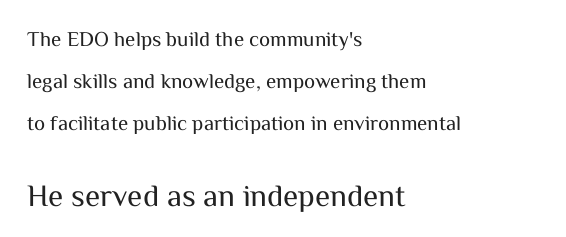
{"serif": "no", "italic": "no", "bold": "no", "weight": "regular", "width": "normal", "stroke_contrast": "medium", "x_height": "medium", "monospaced": "no", "underline": "no", "align": "left", "line_spacing": "loose", "line_spacing_ratio": 2.0, "letter_spacing": "normal", "letter_spacing_em": 0.0, "larger_block": "second", "size_ratio": 1.48, "glyph_px": 31}
